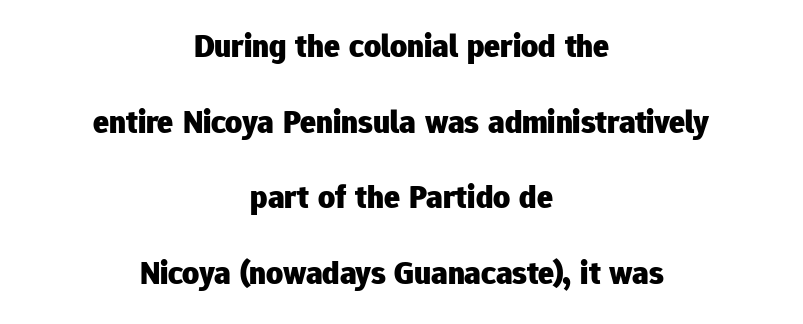
Q: Is the text bold? A: Yes.
Q: Is the text italic (slanted)? A: No, it is upright.
Q: Is the typeface a serif or a sans-serif typeface? A: Sans-serif.
Q: Is the text underlined? A: No.
Q: How is the paragraph aligned? A: Centered.
Q: Is the spacing between letters normal or unusually wide? A: Normal.
Q: Is the spacing between lines tight, normal or loose? A: Loose.
Q: Width (condensed, normal, or wide)? A: Normal.
Q: Stroke contrast? A: Low.
Q: x-height? A: Medium.
Q: Monospaced? A: No.
